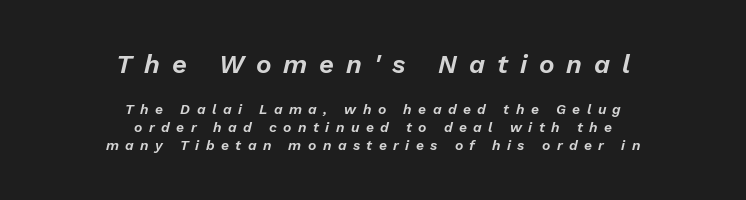
{"italic": "yes", "lean": "right", "slant_degrees": 13, "underline": "no", "align": "center", "line_spacing": "normal", "line_spacing_ratio": 1.29, "letter_spacing": "wide", "letter_spacing_em": 0.46, "larger_block": "first", "size_ratio": 1.86, "glyph_px": 26}
